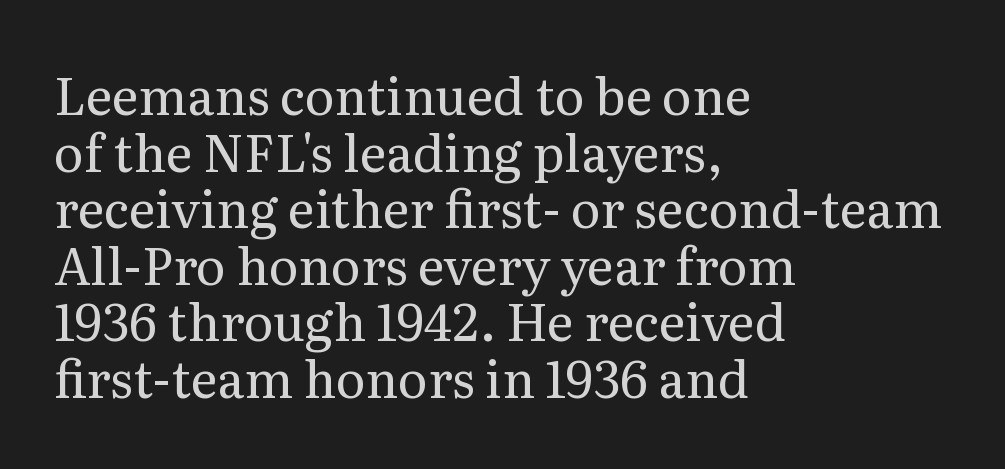
The image shows 51 px regular-weight serif type, upright; set left-aligned, tight line spacing (1.11x), normal letter spacing, not underlined; medium stroke contrast and a medium x-height.
